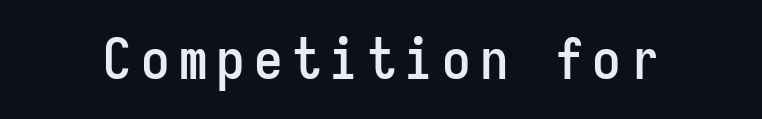
{"serif": "no", "italic": "no", "width": "condensed", "stroke_contrast": "low", "x_height": "medium", "monospaced": "yes", "underline": "no", "glyph_px": 57}
